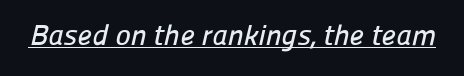
The image shows 29 px sans-serif type; set normal letter spacing, underlined; low stroke contrast and a medium x-height.
